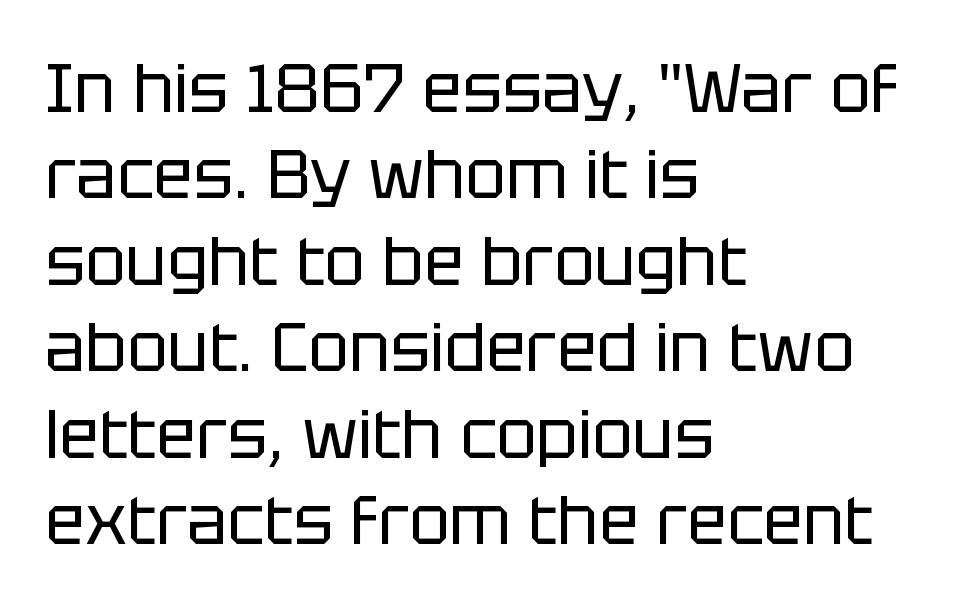
Q: Is the text bold? A: No.
Q: Is the text italic (slanted)? A: No, it is upright.
Q: Is the typeface a serif or a sans-serif typeface? A: Sans-serif.
Q: Is the text underlined? A: No.
Q: How is the paragraph aligned? A: Left-aligned.
Q: Is the spacing between letters normal or unusually wide? A: Normal.
Q: Is the spacing between lines tight, normal or loose? A: Normal.
Q: Width (condensed, normal, or wide)? A: Normal.
Q: Stroke contrast? A: Low.
Q: x-height? A: Large.
Q: Monospaced? A: No.
